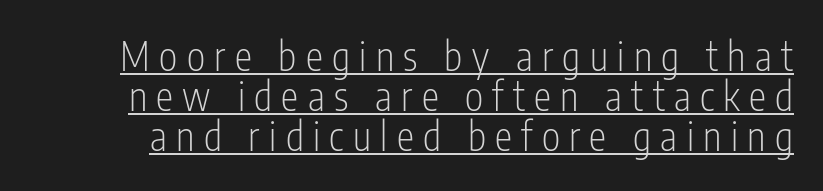
You can tell it's not italic because the verticals are truly vertical. Looks like someone drew a line under every word here. Each letter keeps its own natural width here, so spacing adapts to shape. How would I describe the line gaps? Narrow and economical. Stems here are at most as thick as an everyday book face. The characters display no serif detailing; their extremities are plain.
